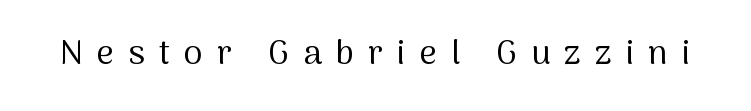
Q: Is the text bold? A: No.
Q: Is the text italic (slanted)? A: No, it is upright.
Q: Is the typeface a serif or a sans-serif typeface? A: Sans-serif.
Q: Is the text underlined? A: No.
Q: Is the spacing between letters normal or unusually wide? A: Unusually wide.
Q: Width (condensed, normal, or wide)? A: Normal.
Q: Stroke contrast? A: Medium.
Q: x-height? A: Medium.
Q: Monospaced? A: No.
